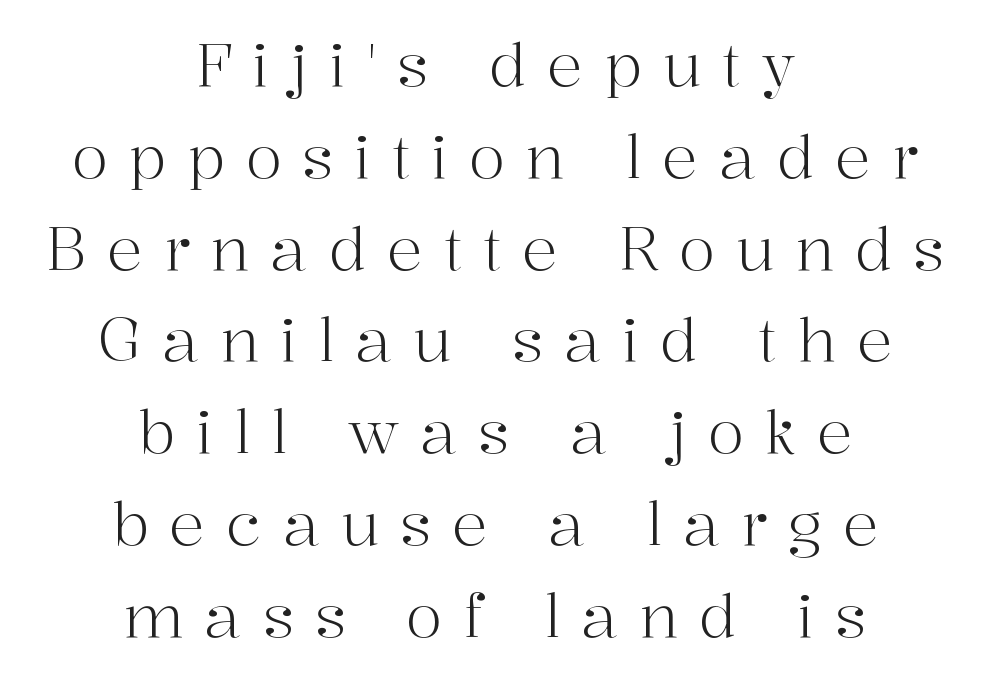
Honestly, there is no underline to notice here at all. Casual observation: everything's sitting right in the middle. This is serif lettering, the kind often seen in printed books. The letterforms stand isolated, each surrounded by extra space. This sample has the flowing, uneven cadence of proportional lettering. Honestly, the row spacing looks completely unremarkable.
